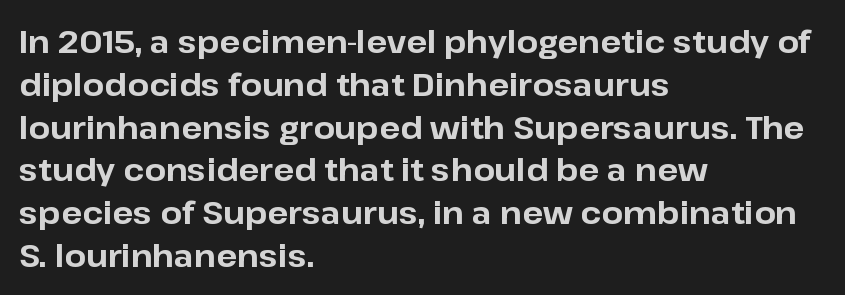
Here the designer chose a conventional face with non-uniform glyph widths. Normally led — the rows are evenly, conventionally spaced. These lines stack with their left ends in a neat column. The letters stand straight up with perfectly vertical stems. This sample uses plain, unmodified letter spacing. The glyphs are unaccompanied by any horizontal stroke below them.
